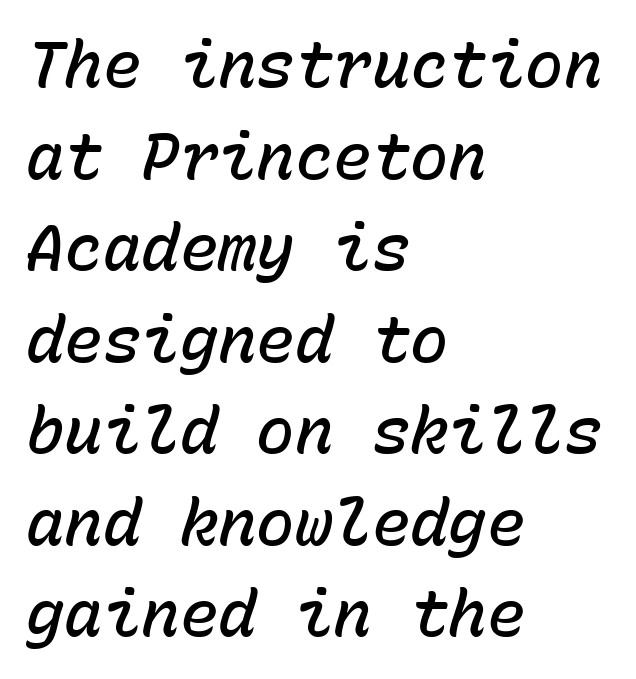
Q: Is the text bold? A: Semi-bold.
Q: Is the text italic (slanted)? A: Yes, it leans right by about 15 degrees.
Q: Is the text underlined? A: No.
Q: How is the paragraph aligned? A: Left-aligned.
Q: Is the spacing between letters normal or unusually wide? A: Normal.
Q: Is the spacing between lines tight, normal or loose? A: Normal.
Q: Width (condensed, normal, or wide)? A: Normal.
Q: Stroke contrast? A: Low.
Q: x-height? A: Medium.
Q: Monospaced? A: Yes.
